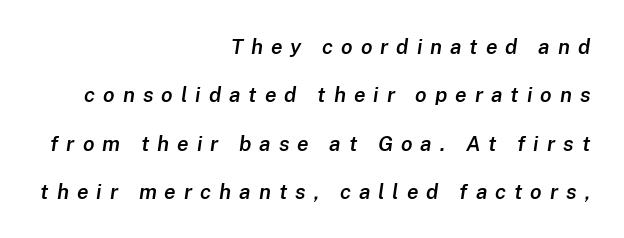
When letters slant like this, we call the style italic. Notice how the passage keeps a crisp vertical edge on the right only. Glance below the letters and you will spot only blank space. Honestly, the rows look like they've been pulled way apart. The gaps between neighbouring characters are conspicuously large. Heft: intermediate — a semibold.
